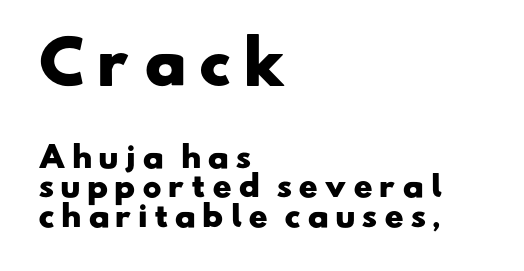
The image shows 58 px heavy, wide sans-serif type; set left-aligned, tight line spacing (1.02x), unusually wide letter spacing (+0.2 em), not underlined; the first (top) block is 2.0x larger; low stroke contrast and a small x-height.
